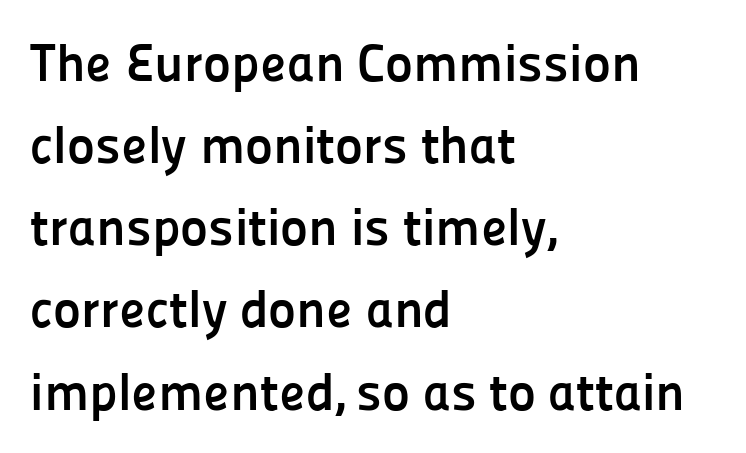
Q: Is the text bold? A: Yes.
Q: Is the text italic (slanted)? A: No, it is upright.
Q: Is the typeface a serif or a sans-serif typeface? A: Sans-serif.
Q: Is the text underlined? A: No.
Q: How is the paragraph aligned? A: Left-aligned.
Q: Is the spacing between letters normal or unusually wide? A: Normal.
Q: Is the spacing between lines tight, normal or loose? A: Normal.
Q: Width (condensed, normal, or wide)? A: Normal.
Q: Stroke contrast? A: Low.
Q: x-height? A: Medium.
Q: Monospaced? A: No.
